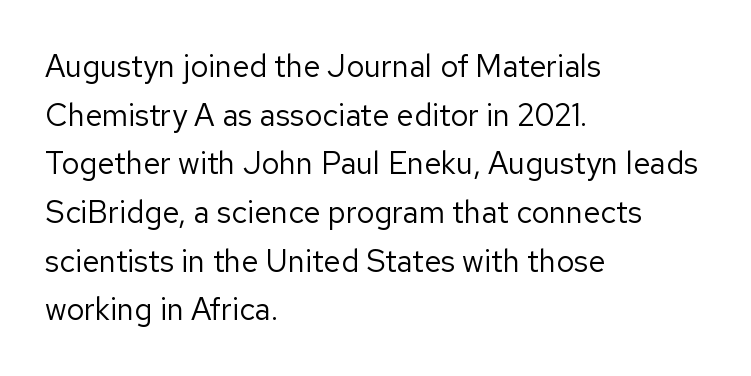
{"serif": "no", "italic": "no", "bold": "no", "weight": "regular", "width": "normal", "stroke_contrast": "low", "x_height": "medium", "monospaced": "no", "underline": "no", "align": "left", "line_spacing": "normal", "line_spacing_ratio": 1.57, "letter_spacing": "normal", "letter_spacing_em": 0.0, "glyph_px": 31}
